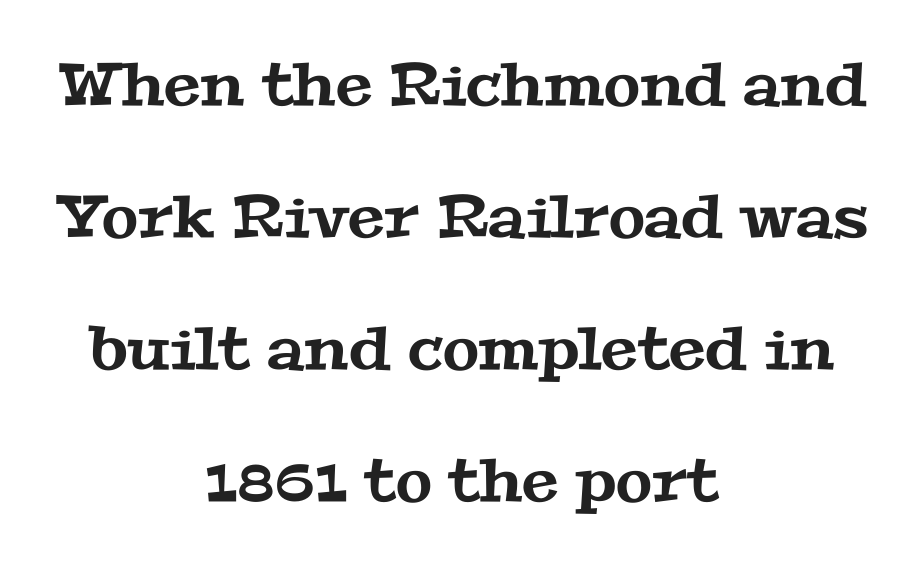
Q: Is the typeface a serif or a sans-serif typeface? A: Serif.
Q: Is the text underlined? A: No.
Q: How is the paragraph aligned? A: Centered.
Q: Is the spacing between letters normal or unusually wide? A: Normal.
Q: Is the spacing between lines tight, normal or loose? A: Loose.
Q: Width (condensed, normal, or wide)? A: Wide.
Q: Stroke contrast? A: Medium.
Q: x-height? A: Medium.
Q: Monospaced? A: No.
